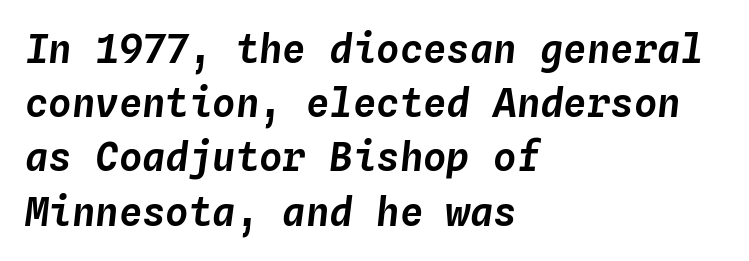
{"italic": "yes", "lean": "right", "slant_degrees": 4, "width": "normal", "stroke_contrast": "low", "x_height": "medium", "monospaced": "yes", "underline": "no", "align": "left", "line_spacing": "normal", "line_spacing_ratio": 1.39, "letter_spacing": "normal", "letter_spacing_em": 0.0, "glyph_px": 39}
